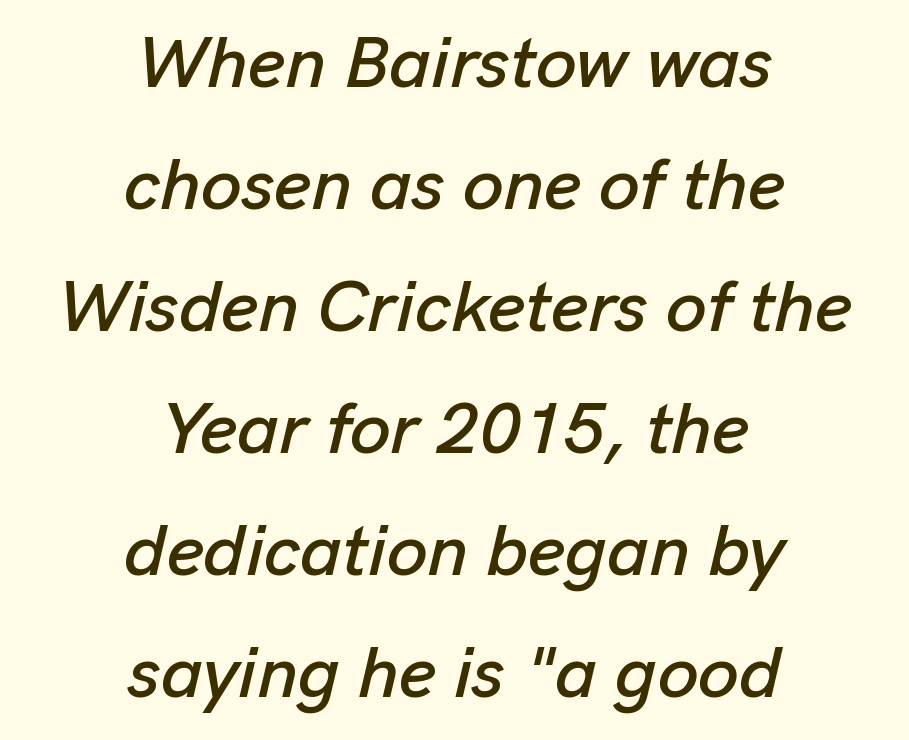
This rendering uses center alignment, leaving both contours irregular but symmetric. A bare baseline throughout the passage. Spacing verdict: proportional, widths tailored to each character. The designer left line spacing at the default. Quick note: italic.
